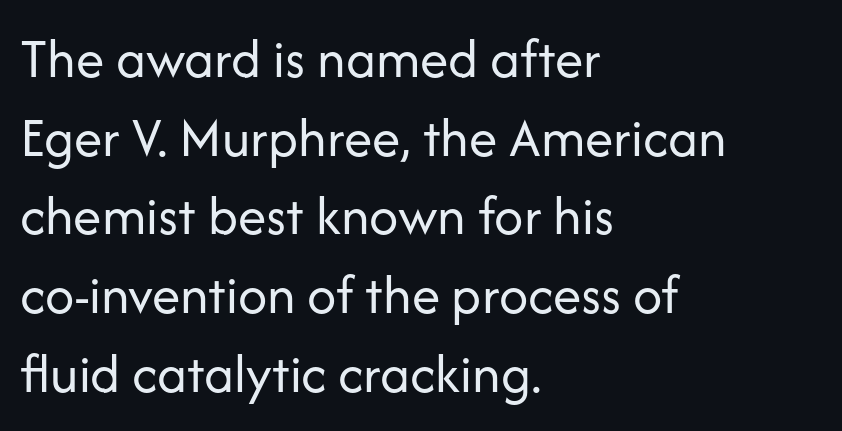
Horizontal bands of white between lines are of average thickness. This rendering leaves character spacing at its baseline value. The paragraph has a hard left edge and a soft right edge. If you drew a line through each stem, it would be perfectly vertical.
